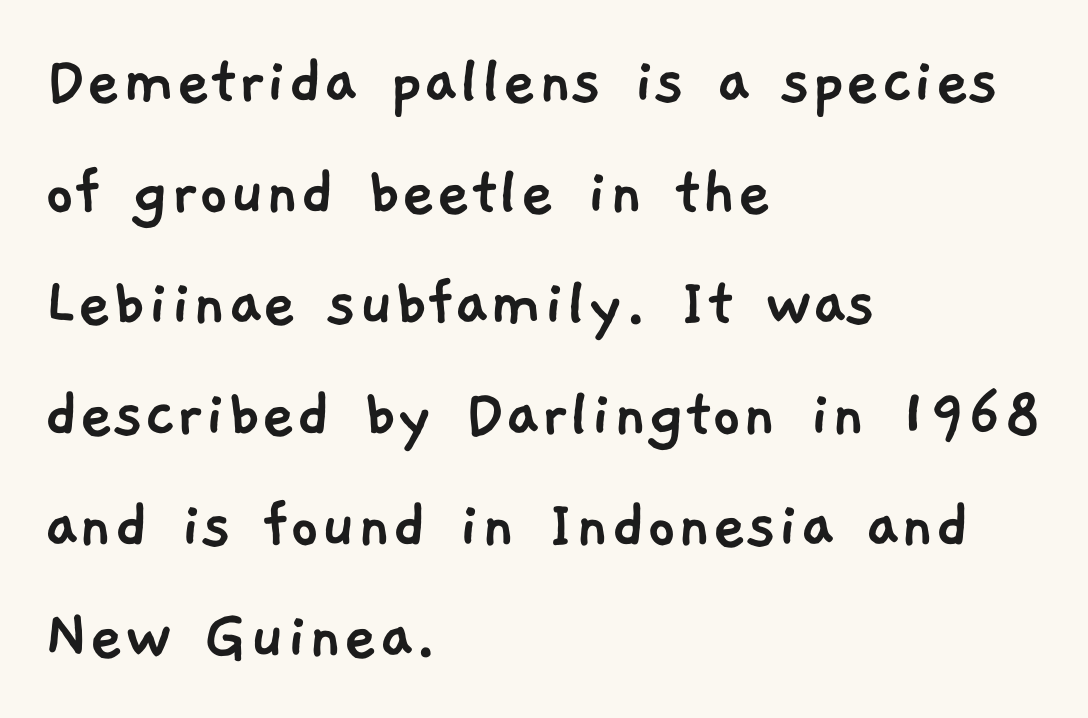
Q: Is the typeface a serif or a sans-serif typeface? A: Sans-serif.
Q: Is the text underlined? A: No.
Q: How is the paragraph aligned? A: Left-aligned.
Q: Is the spacing between letters normal or unusually wide? A: Normal.
Q: Is the spacing between lines tight, normal or loose? A: Normal.
Q: Width (condensed, normal, or wide)? A: Normal.
Q: Stroke contrast? A: Low.
Q: x-height? A: Medium.
Q: Monospaced? A: No.
